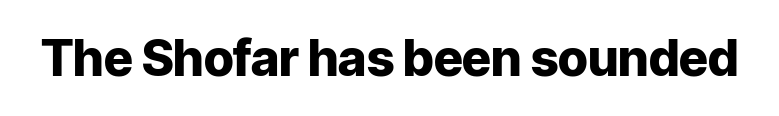
{"serif": "no", "italic": "no", "bold": "yes", "weight": "heavy", "width": "normal", "stroke_contrast": "low", "x_height": "medium", "monospaced": "no", "underline": "no", "letter_spacing": "normal", "letter_spacing_em": 0.0, "glyph_px": 50}
